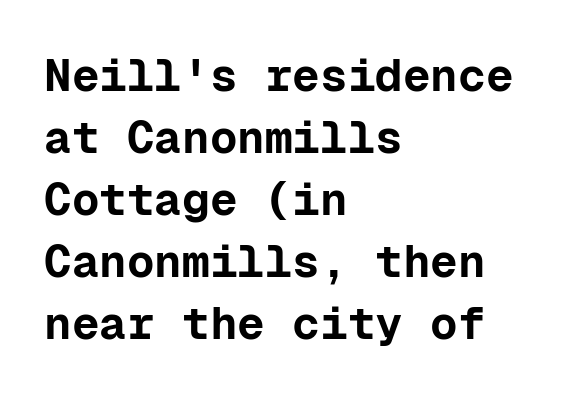
Q: Is the text bold? A: Yes.
Q: Is the text italic (slanted)? A: No, it is upright.
Q: Is the typeface a serif or a sans-serif typeface? A: Sans-serif.
Q: Is the text underlined? A: No.
Q: How is the paragraph aligned? A: Left-aligned.
Q: Is the spacing between letters normal or unusually wide? A: Normal.
Q: Is the spacing between lines tight, normal or loose? A: Normal.
Q: Width (condensed, normal, or wide)? A: Normal.
Q: Stroke contrast? A: Low.
Q: x-height? A: Medium.
Q: Monospaced? A: Yes.
